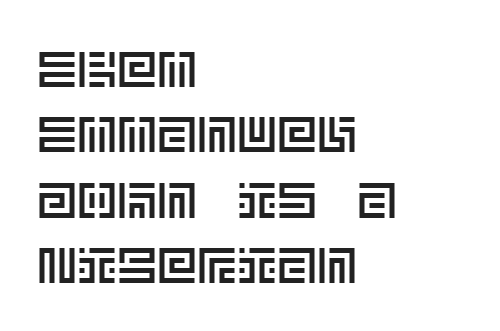
Q: Is the text italic (slanted)? A: No, it is upright.
Q: Is the text underlined? A: No.
Q: How is the paragraph aligned? A: Left-aligned.
Q: Is the spacing between letters normal or unusually wide? A: Normal.
Q: Is the spacing between lines tight, normal or loose? A: Normal.
Q: Width (condensed, normal, or wide)? A: Normal.
Q: x-height? A: Large.
